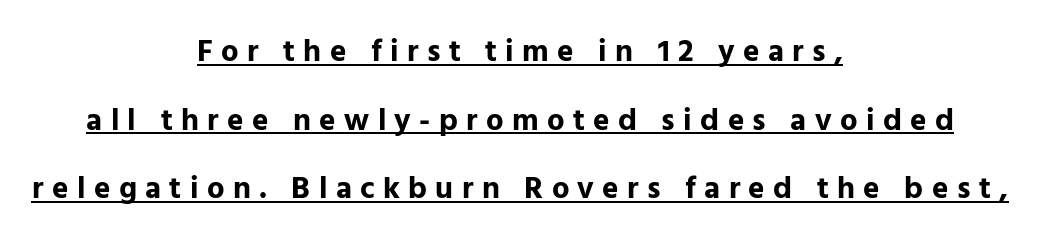
Q: Is the text bold? A: Yes.
Q: Is the text italic (slanted)? A: No, it is upright.
Q: Is the typeface a serif or a sans-serif typeface? A: Sans-serif.
Q: Is the text underlined? A: Yes.
Q: How is the paragraph aligned? A: Centered.
Q: Is the spacing between letters normal or unusually wide? A: Unusually wide.
Q: Is the spacing between lines tight, normal or loose? A: Loose.
Q: Width (condensed, normal, or wide)? A: Normal.
Q: Stroke contrast? A: Low.
Q: x-height? A: Medium.
Q: Monospaced? A: No.
